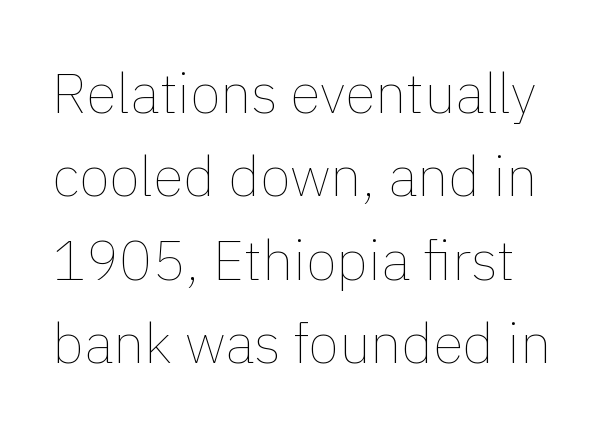
{"italic": "no", "bold": "no", "weight": "thin", "width": "normal", "stroke_contrast": "low", "x_height": "medium", "monospaced": "no", "underline": "no", "line_spacing": "normal", "line_spacing_ratio": 1.49, "letter_spacing": "normal", "letter_spacing_em": 0.0, "glyph_px": 56}
